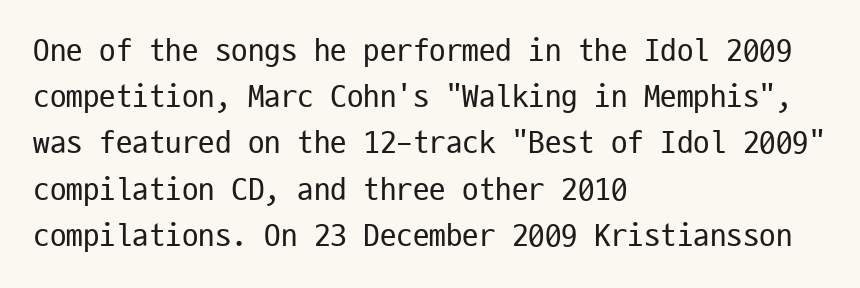
The image shows 33 px regular-weight, condensed sans-serif type, upright, monospaced; set left-aligned, normal line spacing (1.4x), normal letter spacing, not underlined; low stroke contrast and a medium x-height.
